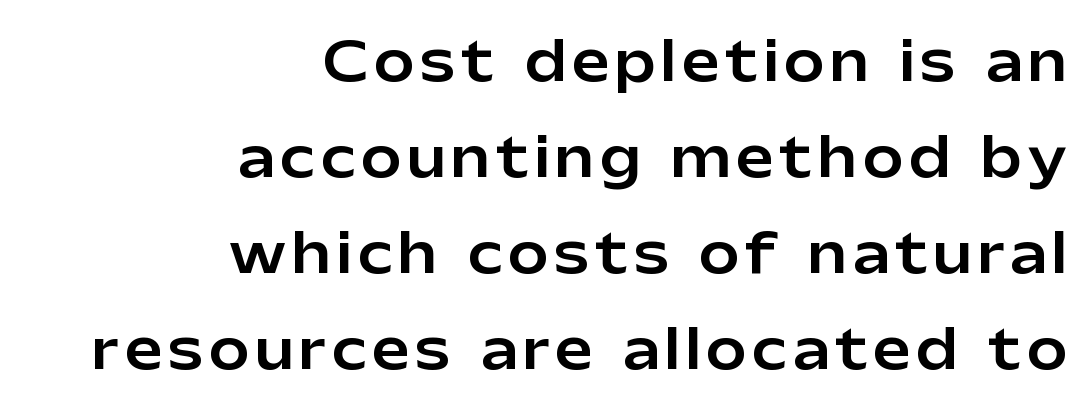
The image shows 54 px sans-serif type, upright; set right-aligned, line spacing 1.78x, not underlined; low stroke contrast and a medium x-height.
